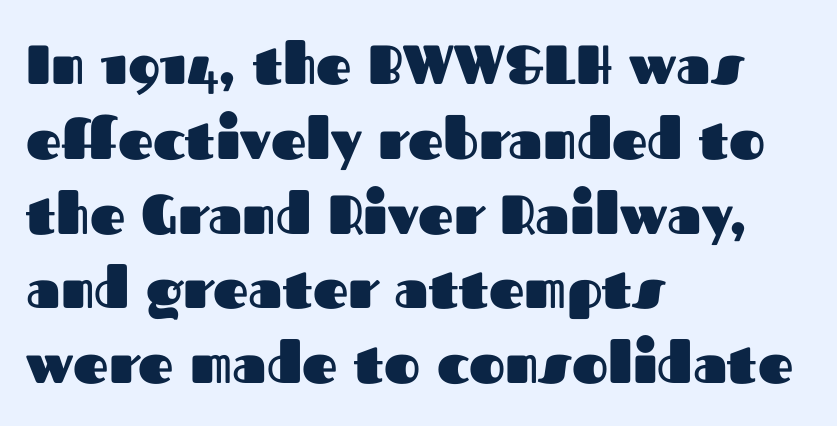
Proportional: the letters do not fall into vertical columns. Does the type have serifs? No, each stem ends abruptly. This sample uses plain, unmodified letter spacing. Italic? Not at all — the glyphs are vertical.
